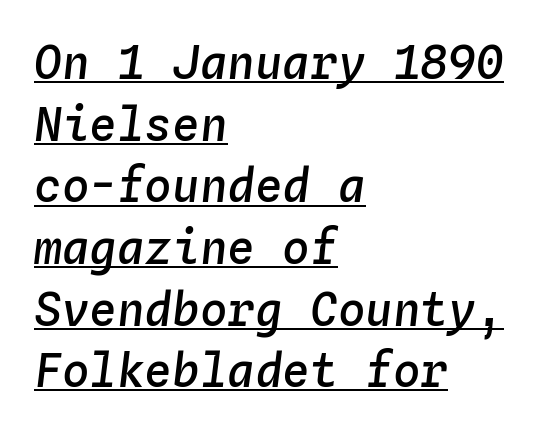
The letterforms sit shoulder to shoulder at normal distance. Regarding leading, the lines here are spaced in the standard way. Students, observe the line beneath the letters — that is underlining. The rendering anchors every line to the left-hand side.
